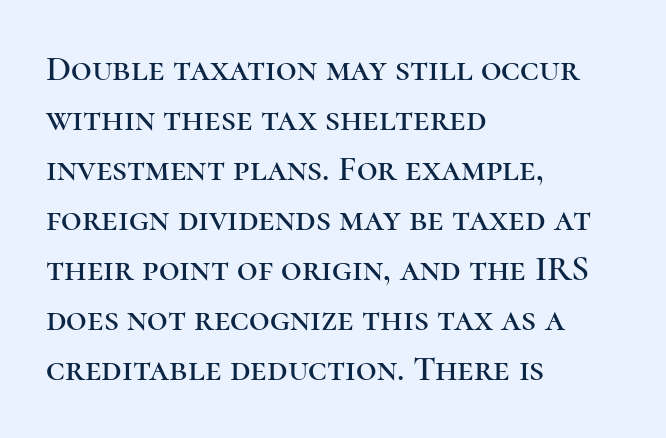
Q: Is the text italic (slanted)? A: No, it is upright.
Q: Is the typeface a serif or a sans-serif typeface? A: Serif.
Q: Is the text underlined? A: No.
Q: How is the paragraph aligned? A: Left-aligned.
Q: Is the spacing between letters normal or unusually wide? A: Normal.
Q: Is the spacing between lines tight, normal or loose? A: Normal.
Q: Width (condensed, normal, or wide)? A: Normal.
Q: Stroke contrast? A: High.
Q: x-height? A: Medium.
Q: Monospaced? A: No.
